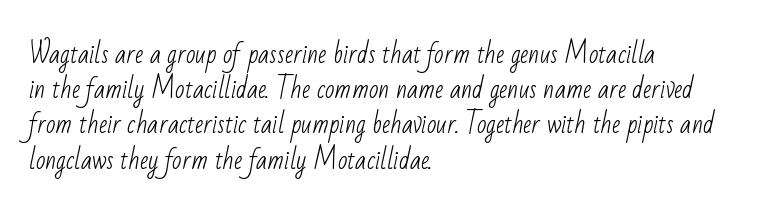
Beneath every word, the page is bare. If you measured baseline to baseline, you'd find a middling distance. Horizontally, the lines are justified to the leading edge only. No extra tracking has been applied to these lines. Ink coverage per letter is moderate at most.
